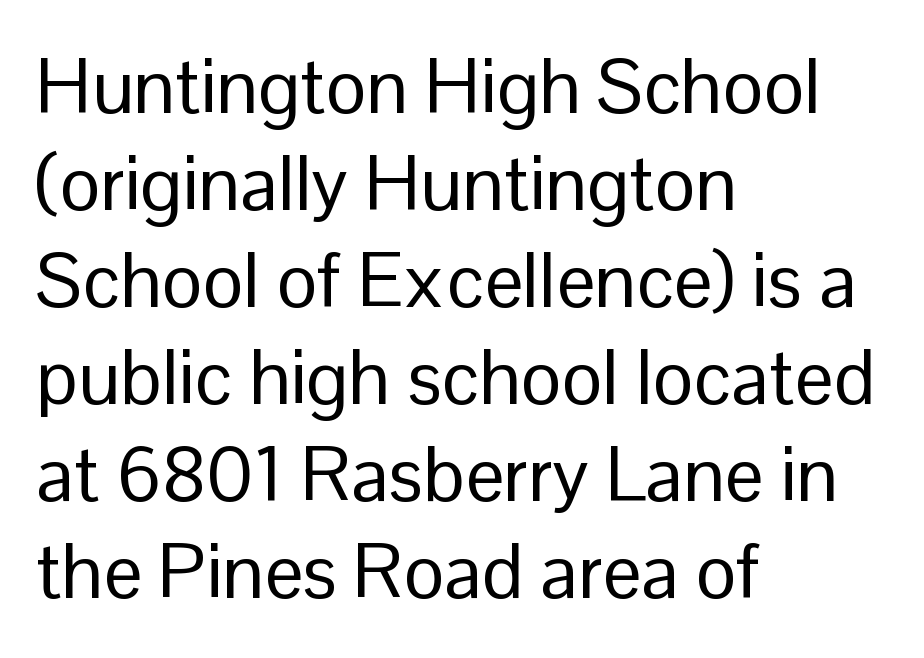
The designer went with a sans here, leaving each stem footless. Successive baselines arrive at the customary interval. Proportional: the letters do not fall into vertical columns. The text block is weighted toward the left margin, trailing off unevenly rightward.
